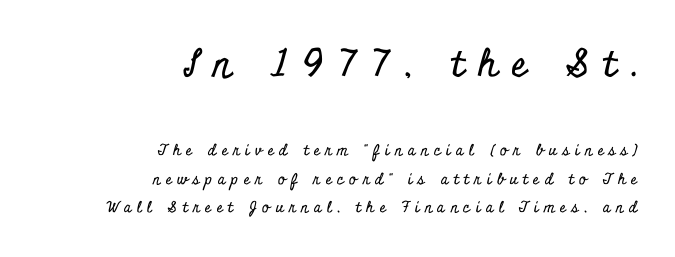
Serifs: yes, visible at the terminals of the letterforms. The earlier block is typeset at a bigger size than the later block. If you drew a ruler down the right edge, every line would touch it. The space beneath each line is pristine and unruled. The horizontal fit of the characters is loose and conspicuously gappy. Spacing verdict: proportional, widths tailored to each character.
